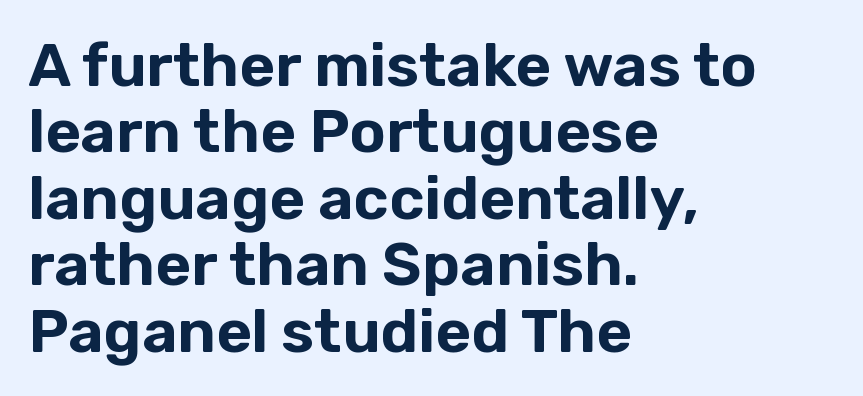
The image shows 61 px sans-serif type, upright; set left-aligned, tight line spacing (1.09x), normal letter spacing, not underlined; low stroke contrast and a medium x-height.
